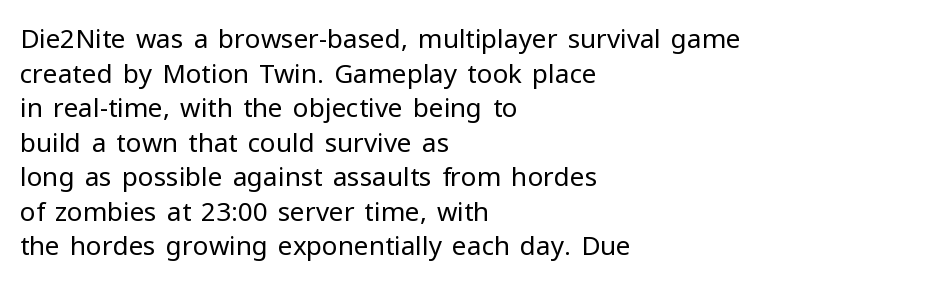
{"italic": "no", "bold": "no", "underline": "no", "align": "left", "line_spacing": "normal", "line_spacing_ratio": 1.33, "letter_spacing": "normal", "letter_spacing_em": 0.0, "glyph_px": 26}
